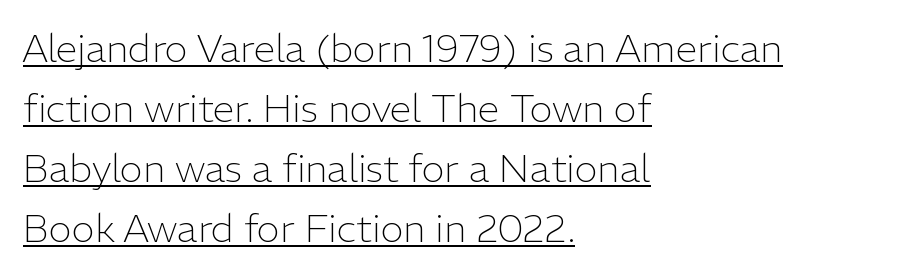
{"serif": "no", "italic": "no", "bold": "no", "weight": "light", "width": "normal", "stroke_contrast": "low", "x_height": "medium", "monospaced": "no", "underline": "yes", "align": "left", "line_spacing": "normal", "line_spacing_ratio": 1.54, "letter_spacing": "normal", "letter_spacing_em": 0.0, "glyph_px": 39}
